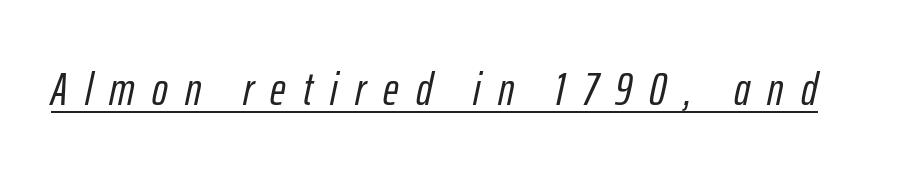
{"italic": "yes", "lean": "right", "slant_degrees": 12, "width": "condensed", "stroke_contrast": "low", "x_height": "medium", "monospaced": "no", "underline": "yes", "letter_spacing": "wide", "letter_spacing_em": 0.37, "glyph_px": 47}
